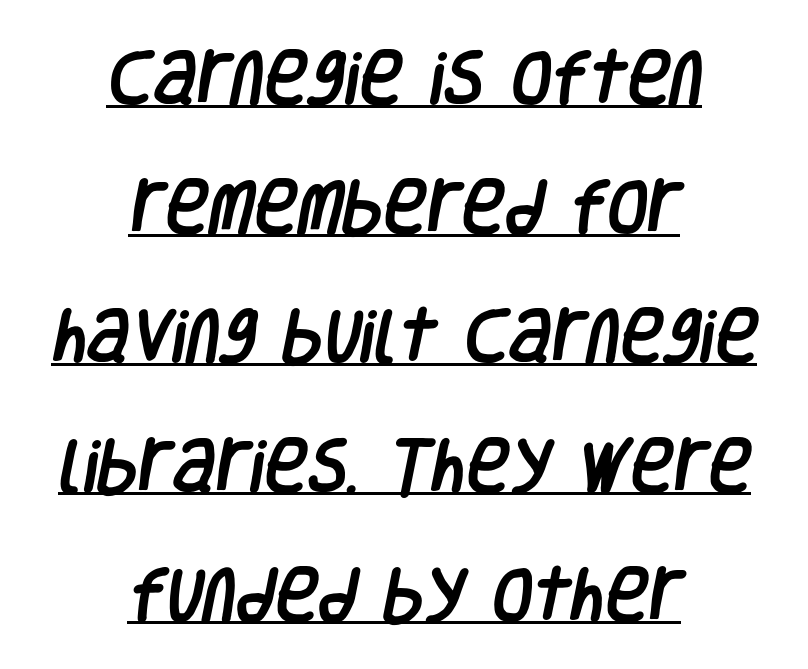
Here the glyphs are tracked normally, forming tight word shapes. Is this a fixed-width face? No — the glyphs have proportional, varying widths. Typographically, this falls in the sans-serif category. Visually the block forms a symmetrical silhouette, jagged on both flanks.
